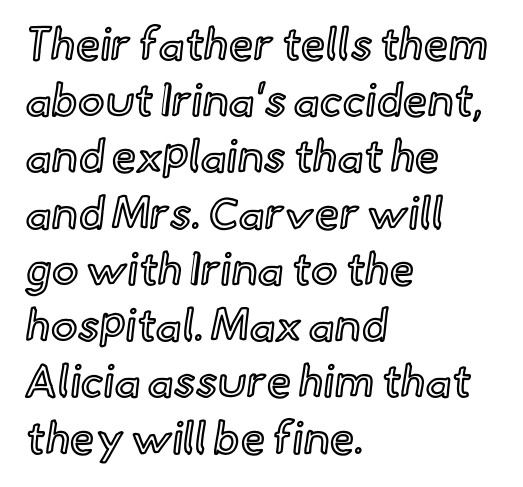
These lines are rendered in a variable-pitch font. A typesetter would call this leading conventional body-copy spacing. The baseline area is clear. Is the block centered? No — it sits flush against the left margin.
